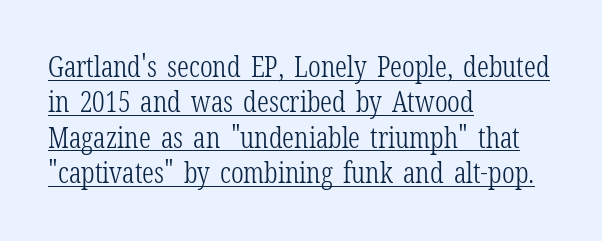
The image shows 29 px light, condensed serif type, upright; set left-aligned, line spacing 1.22x, normal letter spacing, underlined; low stroke contrast and a medium x-height.
